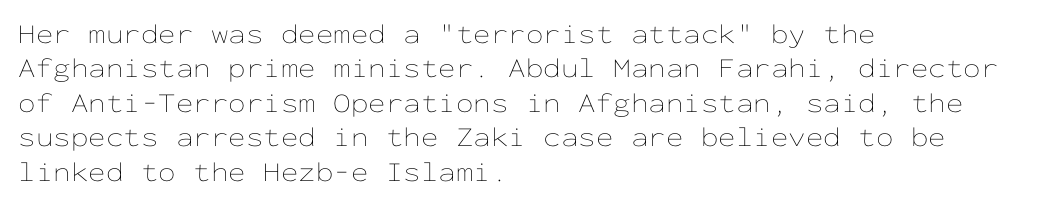
Q: Is the text bold? A: No.
Q: Is the text italic (slanted)? A: No, it is upright.
Q: Is the text underlined? A: No.
Q: How is the paragraph aligned? A: Left-aligned.
Q: Is the spacing between letters normal or unusually wide? A: Normal.
Q: Width (condensed, normal, or wide)? A: Wide.
Q: Stroke contrast? A: Low.
Q: x-height? A: Medium.
Q: Monospaced? A: Yes.
